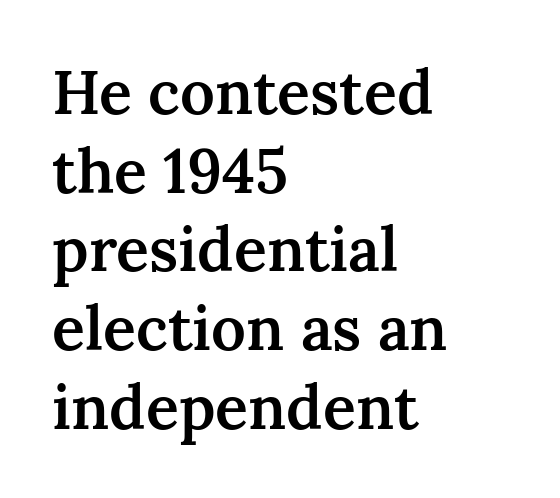
Visually the block forms a straight wall on the left and a jagged coastline on the right. Lines of text with bare space underneath. Examine the stroke ends and you'll spot serifs. The rendering uses natural spacing where letterforms have individual widths.
